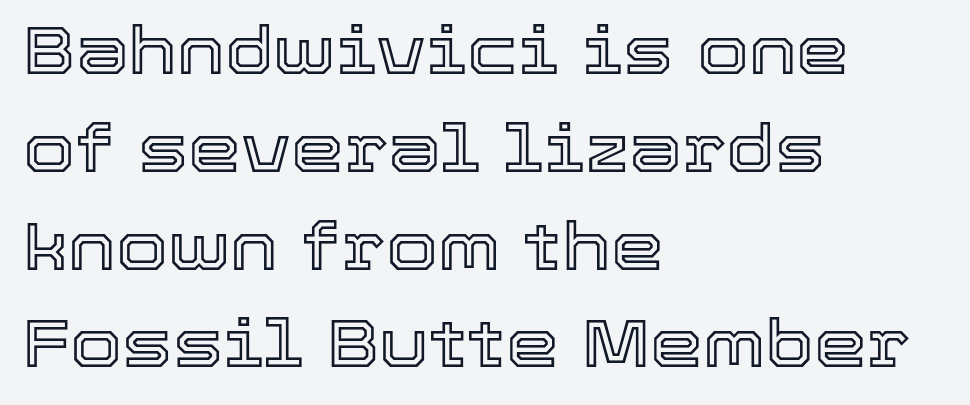
Q: Is the text italic (slanted)? A: No, it is upright.
Q: Is the text underlined? A: No.
Q: How is the paragraph aligned? A: Left-aligned.
Q: Is the spacing between letters normal or unusually wide? A: Normal.
Q: Is the spacing between lines tight, normal or loose? A: Normal.
Q: Width (condensed, normal, or wide)? A: Normal.
Q: x-height? A: Medium.
Q: Monospaced? A: No.
